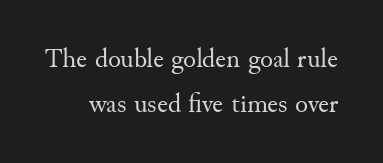
Q: Is the text bold? A: No.
Q: Is the text italic (slanted)? A: No, it is upright.
Q: Is the text underlined? A: No.
Q: Is the spacing between letters normal or unusually wide? A: Normal.
Q: Is the spacing between lines tight, normal or loose? A: Normal.
